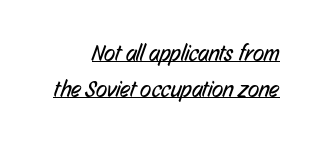
{"bold": "no", "underline": "yes", "align": "right", "line_spacing": "normal", "line_spacing_ratio": 1.56, "letter_spacing": "normal", "letter_spacing_em": 0.0, "glyph_px": 23}
